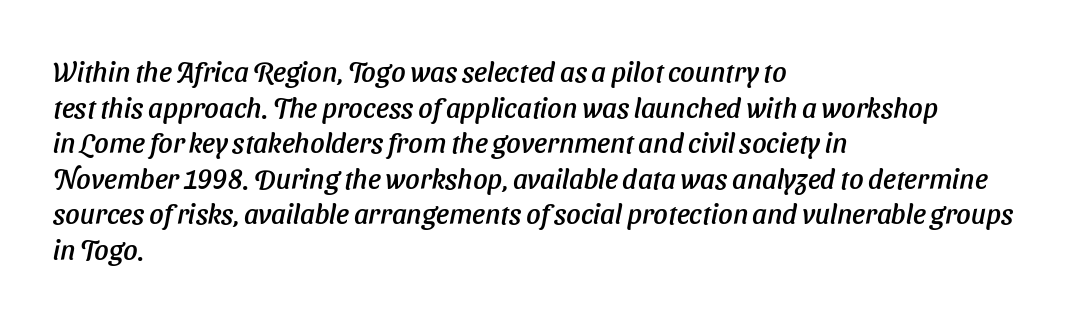
{"width": "normal", "stroke_contrast": "low", "x_height": "medium", "monospaced": "no", "underline": "no", "align": "left", "line_spacing": "normal", "line_spacing_ratio": 1.27, "letter_spacing": "normal", "letter_spacing_em": 0.0, "glyph_px": 28}
